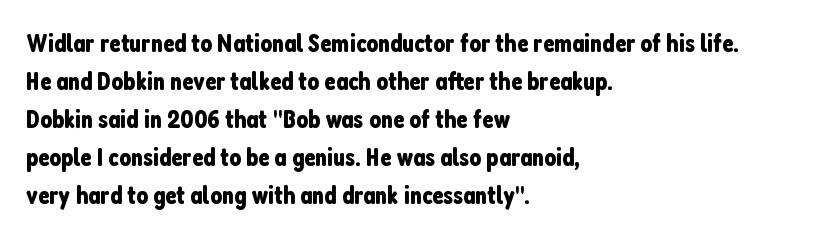
{"italic": "no", "underline": "no", "align": "left", "line_spacing": "normal", "line_spacing_ratio": 1.46, "letter_spacing": "normal", "letter_spacing_em": 0.0, "glyph_px": 26}
